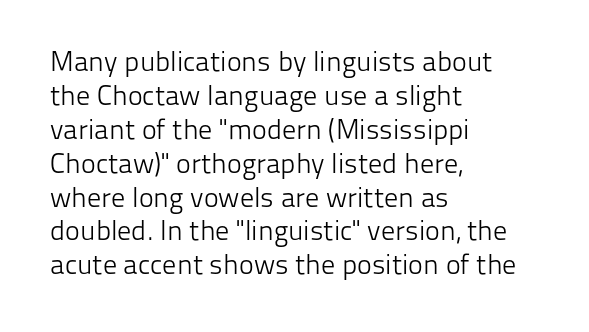
{"serif": "no", "italic": "no", "bold": "no", "weight": "light", "width": "normal", "stroke_contrast": "low", "x_height": "medium", "monospaced": "no", "underline": "no", "align": "left", "line_spacing_ratio": 1.21, "letter_spacing": "normal", "letter_spacing_em": 0.0, "glyph_px": 28}
